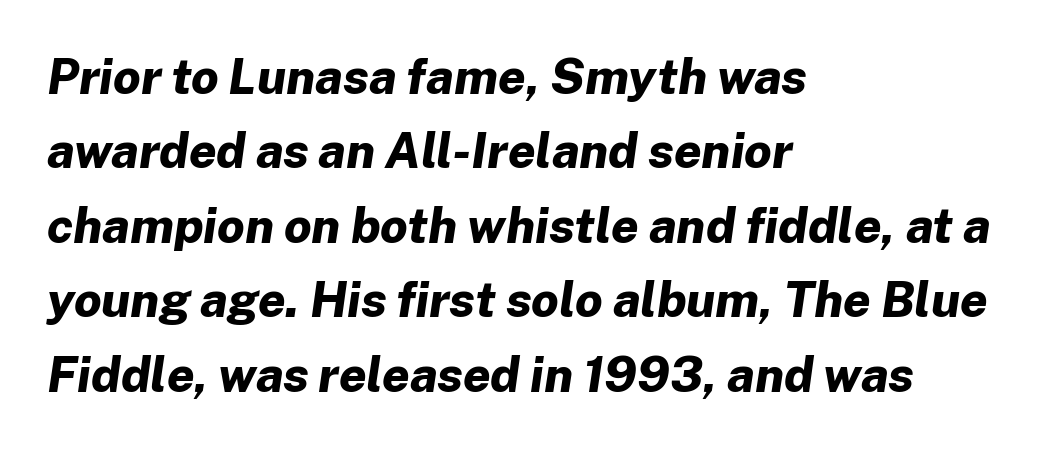
Q: Is the text bold? A: Yes.
Q: Is the text italic (slanted)? A: Yes, it leans right by about 8 degrees.
Q: Is the text underlined? A: No.
Q: How is the paragraph aligned? A: Left-aligned.
Q: Is the spacing between letters normal or unusually wide? A: Normal.
Q: Is the spacing between lines tight, normal or loose? A: Normal.
Q: Width (condensed, normal, or wide)? A: Normal.
Q: Stroke contrast? A: Low.
Q: x-height? A: Medium.
Q: Monospaced? A: No.
